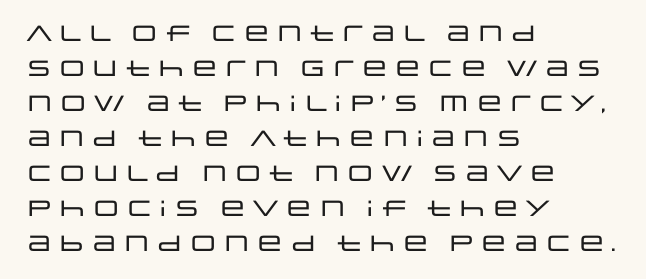
The image shows 22 px text type, upright; set left-aligned, normal line spacing (1.59x), normal letter spacing, not underlined.
